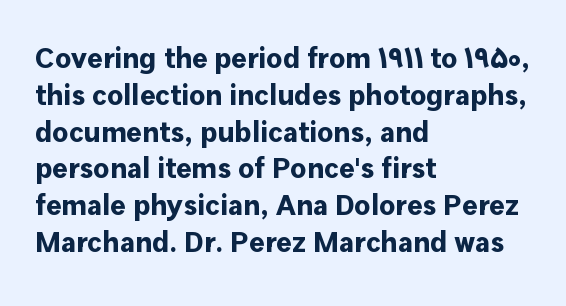
The image shows 29 px bold sans-serif type, upright; set left-aligned, normal line spacing (1.27x), normal letter spacing, not underlined; low stroke contrast and a medium x-height.
